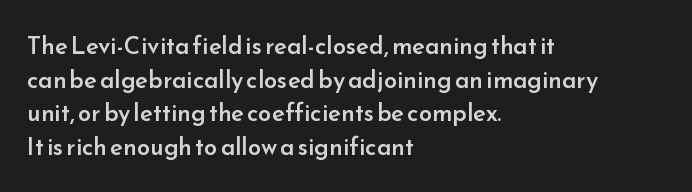
The image shows 24 px text type, upright; set left-aligned, normal line spacing (1.4x), normal letter spacing, not underlined.
